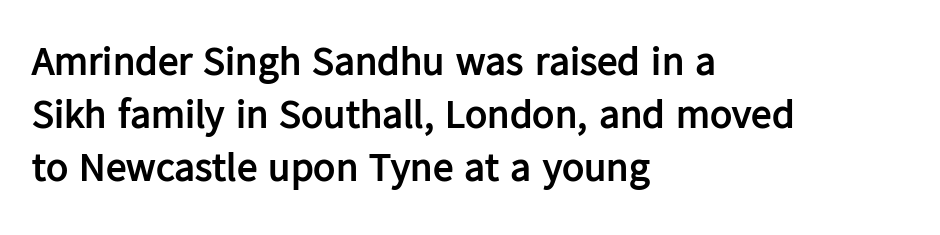
The image shows 41 px semibold sans-serif type, upright; set left-aligned, normal line spacing (1.29x), normal letter spacing, not underlined; low stroke contrast and a medium x-height.
